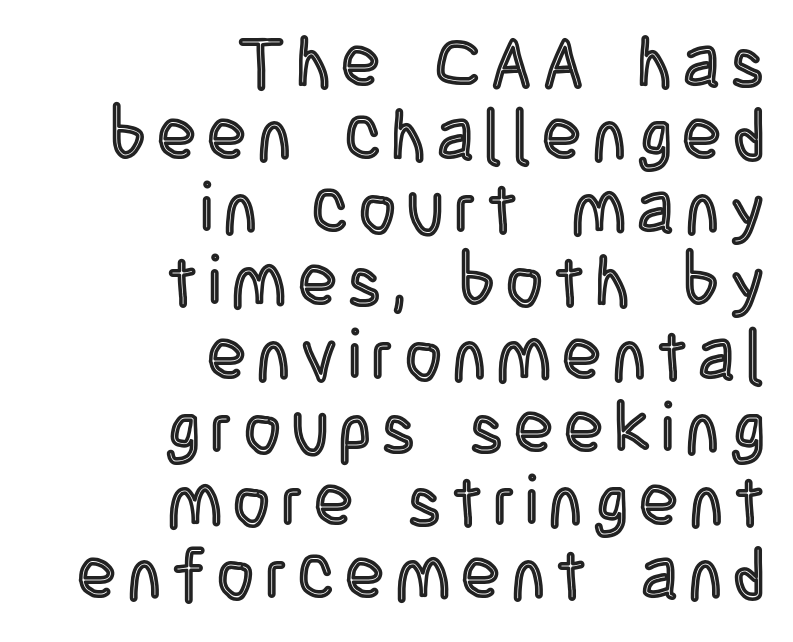
All the whitespace from short lines collects on the left. Letters rest on an invisible, unmarked baseline. Upright lettering throughout. The passage shown is typed in a proportional face where columns would drift.
